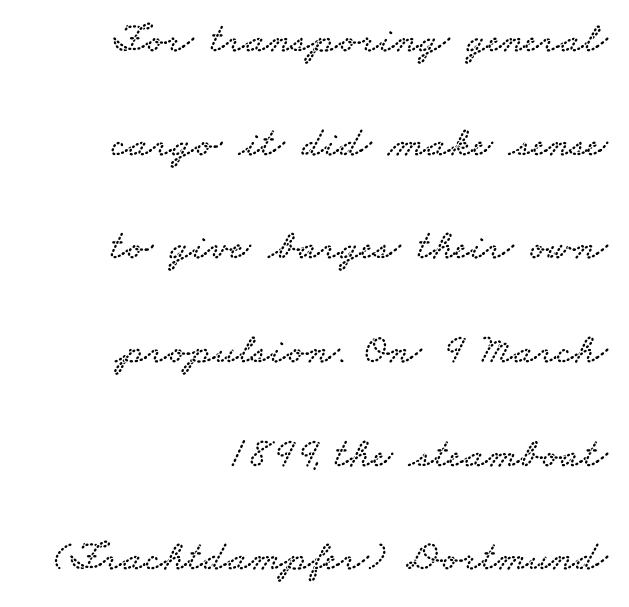
The image shows 43 px wide serif type; set right-aligned, loose line spacing (2.41x), normal letter spacing, not underlined; low stroke contrast and a small x-height.
